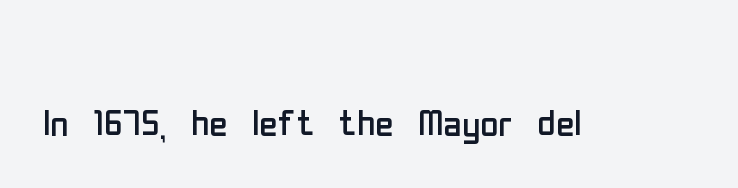
Tracking value appears to be zero — textbook default spacing. Typographically, this falls in the sans-serif category. The rendering uses natural spacing where letterforms have individual widths. The typography opts for an upright posture over an oblique one. The area under the type is left untouched. Each stroke keeps to a modest, everyday thickness or less.
